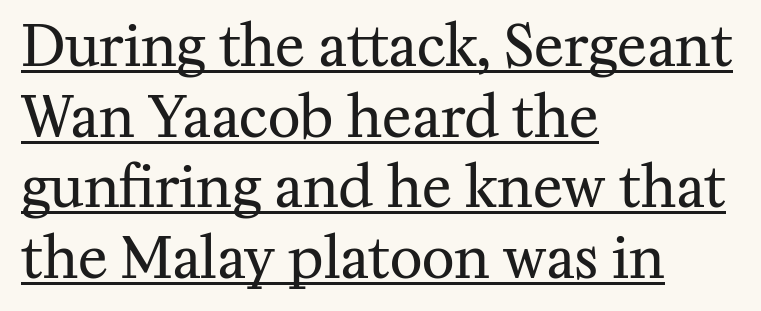
{"serif": "yes", "italic": "no", "bold": "no", "weight": "regular", "width": "normal", "stroke_contrast": "medium", "x_height": "medium", "monospaced": "no", "underline": "yes", "align": "left", "line_spacing": "normal", "line_spacing_ratio": 1.26, "letter_spacing": "normal", "letter_spacing_em": 0.0, "glyph_px": 56}
